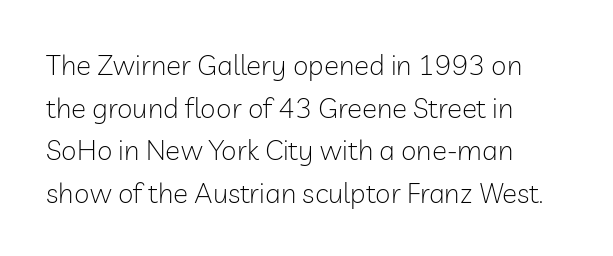
The image shows 28 px light sans-serif type, upright; set left-aligned, normal line spacing (1.52x), normal letter spacing, not underlined; low stroke contrast and a medium x-height.
